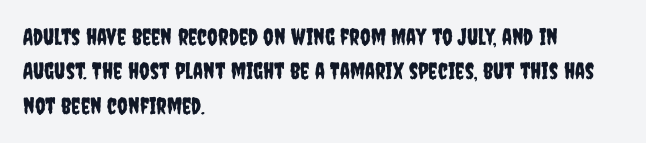
Q: Is the text italic (slanted)? A: No, it is upright.
Q: Is the text underlined? A: No.
Q: How is the paragraph aligned? A: Left-aligned.
Q: Is the spacing between letters normal or unusually wide? A: Normal.
Q: Is the spacing between lines tight, normal or loose? A: Normal.
